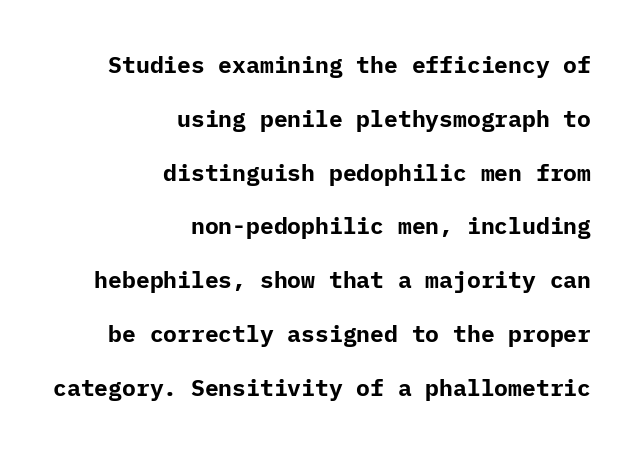
Q: Is the text bold? A: Yes.
Q: Is the text italic (slanted)? A: No, it is upright.
Q: Is the text underlined? A: No.
Q: How is the paragraph aligned? A: Right-aligned.
Q: Is the spacing between letters normal or unusually wide? A: Normal.
Q: Is the spacing between lines tight, normal or loose? A: Loose.
